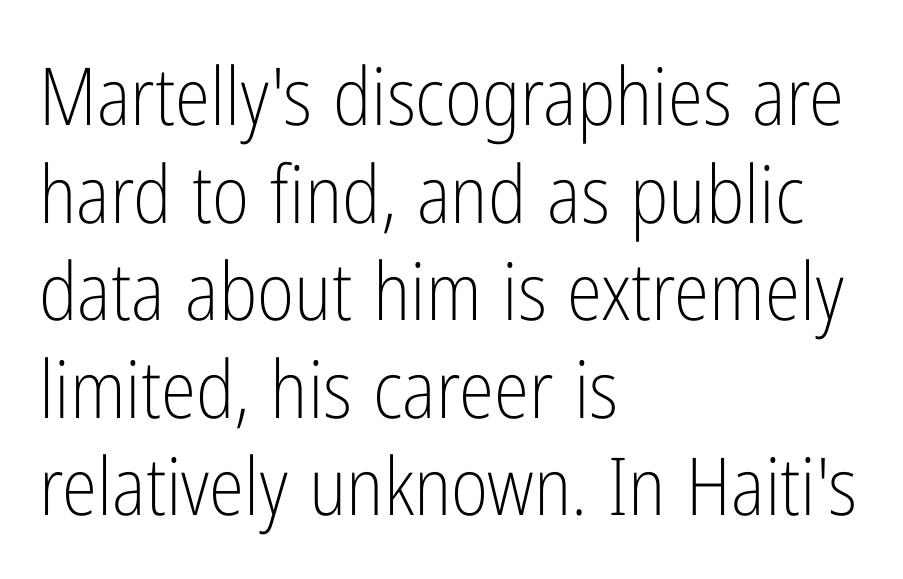
Q: Is the text bold? A: No.
Q: Is the text italic (slanted)? A: No, it is upright.
Q: Is the typeface a serif or a sans-serif typeface? A: Sans-serif.
Q: Is the text underlined? A: No.
Q: How is the paragraph aligned? A: Left-aligned.
Q: Is the spacing between letters normal or unusually wide? A: Normal.
Q: Width (condensed, normal, or wide)? A: Condensed.
Q: Stroke contrast? A: Low.
Q: x-height? A: Medium.
Q: Monospaced? A: No.
